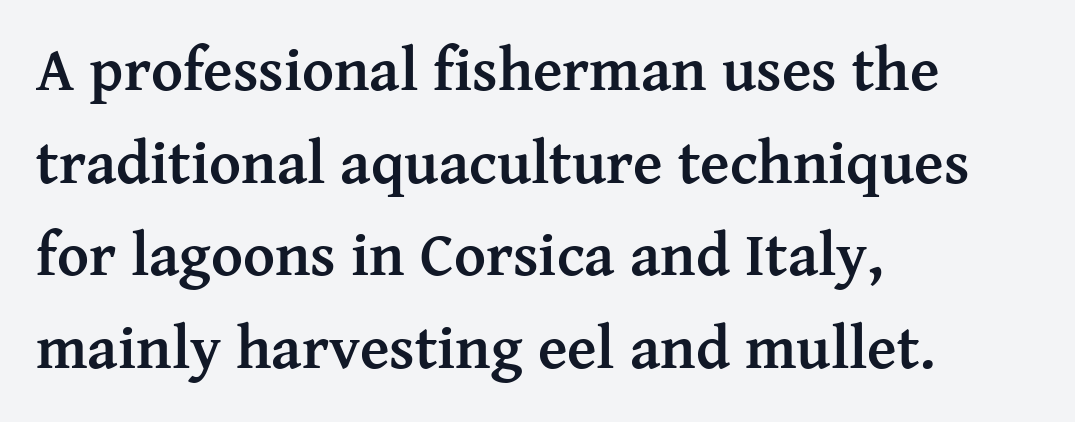
{"serif": "yes", "italic": "no", "bold": "yes", "weight": "semibold", "width": "normal", "stroke_contrast": "medium", "x_height": "medium", "monospaced": "no", "underline": "no", "align": "left", "line_spacing": "normal", "line_spacing_ratio": 1.52, "letter_spacing": "normal", "letter_spacing_em": 0.0, "glyph_px": 61}
